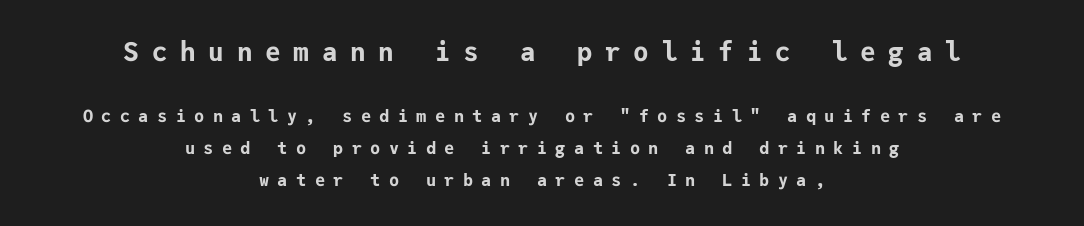
The image shows 26 px bold type, upright; set centered, line spacing 1.87x, unusually wide letter spacing (+0.49 em), not underlined; the first (top) block is 1.53x larger.
